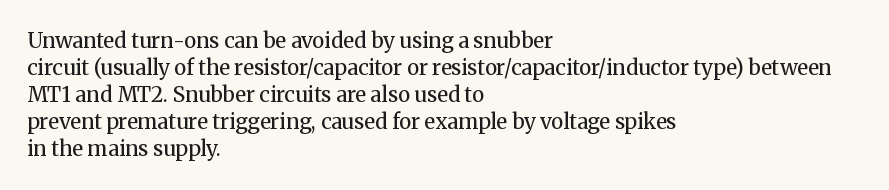
The passage shown is not underscored anywhere. Summary of vertical rhythm: regular, with standard interline spacing. The rag falls on the right side of this text block. Notice how the stems are strictly vertical — no italics here. Vertical stems look standard width or narrower in stroke.
